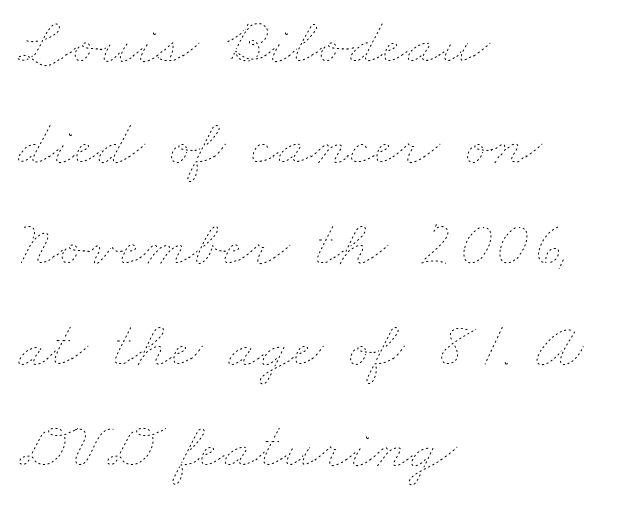
A typesetter would call this proportional, since set widths differ per character. The words here are not underlined. Each word holds together tightly as a unit, with standard inter-letter gaps. These lines are set flush left with a ragged right edge.
